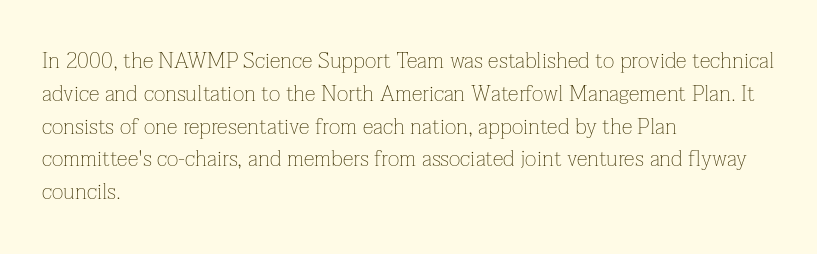
Q: Is the text bold? A: No.
Q: Is the text italic (slanted)? A: No, it is upright.
Q: Is the text underlined? A: No.
Q: How is the paragraph aligned? A: Left-aligned.
Q: Is the spacing between letters normal or unusually wide? A: Normal.
Q: Is the spacing between lines tight, normal or loose? A: Normal.
